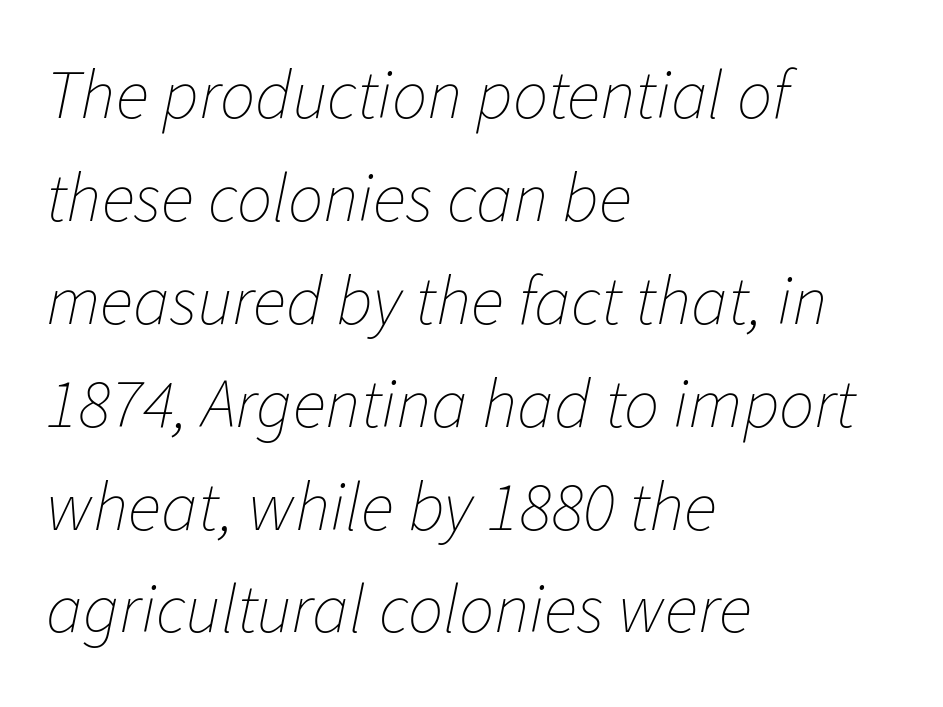
{"italic": "yes", "lean": "right", "slant_degrees": 11, "bold": "no", "weight": "thin", "width": "normal", "stroke_contrast": "low", "x_height": "medium", "monospaced": "no", "underline": "no", "align": "left", "line_spacing": "normal", "line_spacing_ratio": 1.47, "letter_spacing": "normal", "letter_spacing_em": 0.0, "glyph_px": 70}
